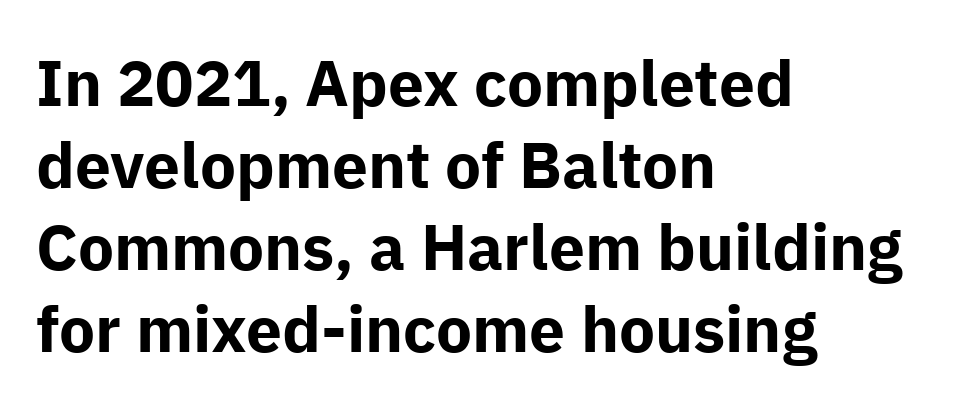
This sample has the flowing, uneven cadence of proportional lettering. The text was rendered using a sans face with plain stroke endings. Posture: upright roman. Heavy-handed strokes throughout: this text is bold. The lines are quadded left.
